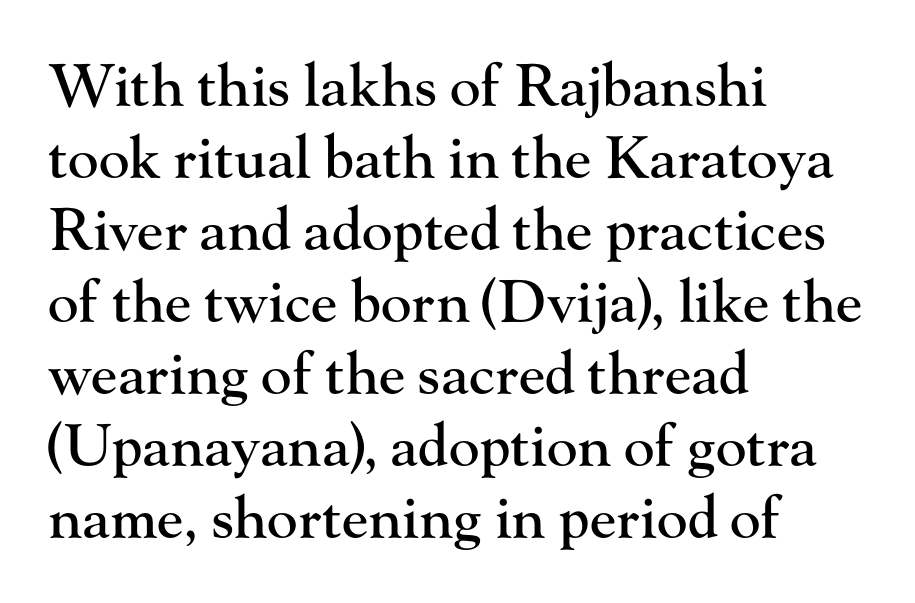
Has an underline been added? It has not. Unlike italic type, these characters show no tilt at all. This sample has the flowing, uneven cadence of proportional lettering. All the whitespace from short lines collects on the right. Old-style or modern, the face here clearly has serifs.
